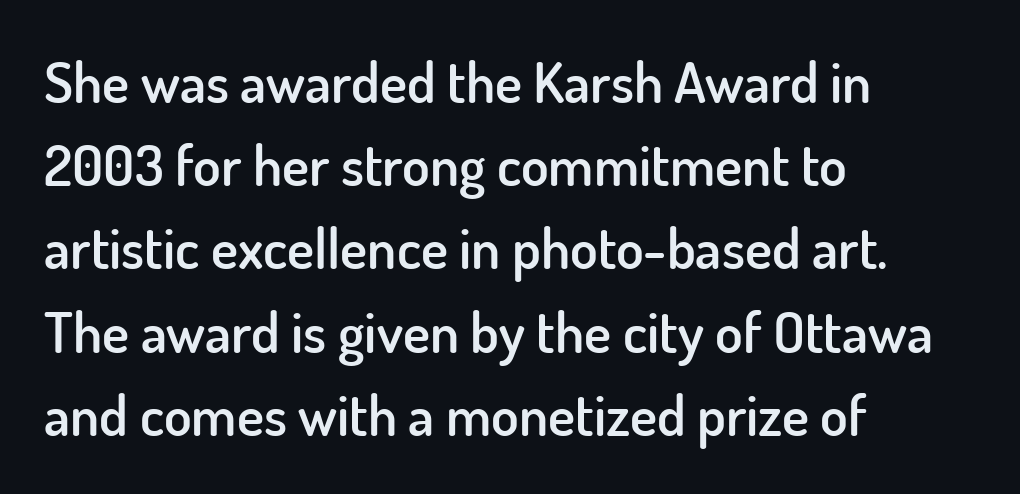
The paragraph shown leans on its left margin. Is there much room between lines? A standard amount, neither cramped nor airy. The letters advance in unequal steps, a hallmark of proportional type. The rendering shows plain stroke endings on the letterforms — a sans-serif design. The font's upright variant was chosen for this text. Check the space under the baseline: it is left empty.
